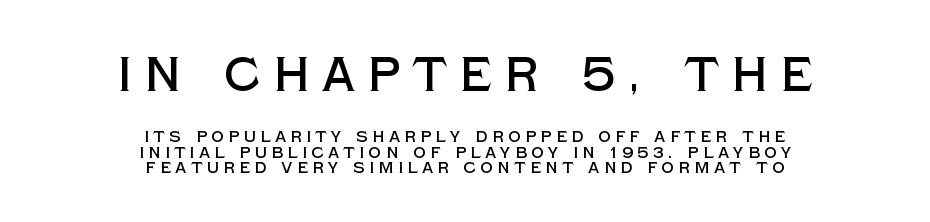
Q: Is the text italic (slanted)? A: No, it is upright.
Q: Is the typeface a serif or a sans-serif typeface? A: Sans-serif.
Q: Is the text underlined? A: No.
Q: How is the paragraph aligned? A: Centered.
Q: Is the spacing between letters normal or unusually wide? A: Unusually wide.
Q: Is the spacing between lines tight, normal or loose? A: Tight.
Q: Which block of text is set in a larger size, the first (top) or the second (bottom)? A: The first (top) one.
Q: Width (condensed, normal, or wide)? A: Normal.
Q: x-height? A: Large.
Q: Monospaced? A: No.
